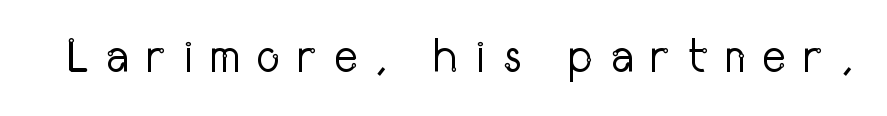
Q: Is the text bold? A: No.
Q: Is the text italic (slanted)? A: No, it is upright.
Q: Is the typeface a serif or a sans-serif typeface? A: Sans-serif.
Q: Is the text underlined? A: No.
Q: Is the spacing between letters normal or unusually wide? A: Unusually wide.
Q: Width (condensed, normal, or wide)? A: Condensed.
Q: Stroke contrast? A: Low.
Q: x-height? A: Medium.
Q: Monospaced? A: No.
